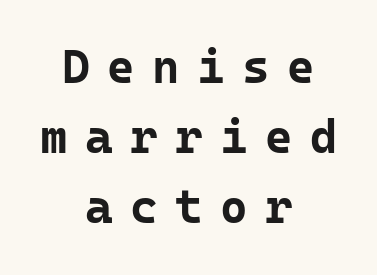
Here the designer chose a console-style face with uniform glyph widths. Words appear elongated and porous because spacing is wide. If you drew a line through each stem, it would be perfectly vertical. Its strokes are broad and dark, the hallmark of bold type. The typeface chosen for these lines omits serifs. Notice how the passage keeps no hard edge, just a central spine.
